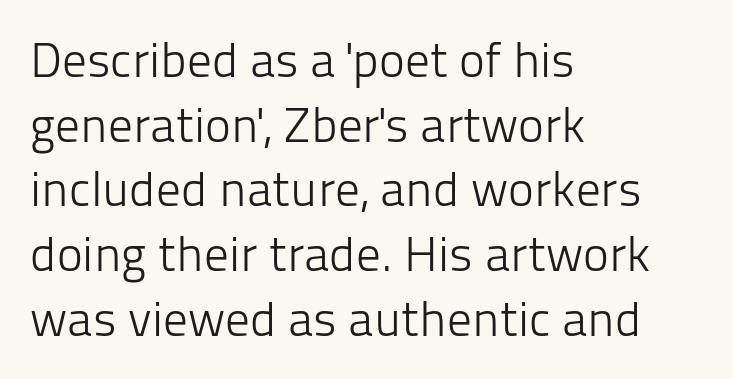
{"serif": "no", "italic": "no", "bold": "no", "weight": "light", "width": "normal", "stroke_contrast": "low", "x_height": "medium", "monospaced": "no", "underline": "no", "align": "left", "line_spacing": "normal", "line_spacing_ratio": 1.32, "letter_spacing": "normal", "letter_spacing_em": 0.0, "glyph_px": 49}
